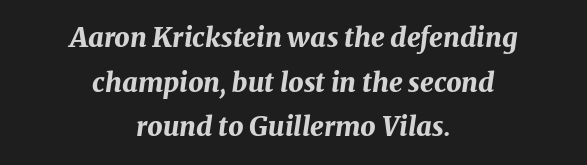
Does the copy run flush right? No — it is centered line by line. Whoever set this chose a conventional vertical rhythm. Words appear dense and cohesive because spacing is normal. Summary of weight: heavy, a full bold.
